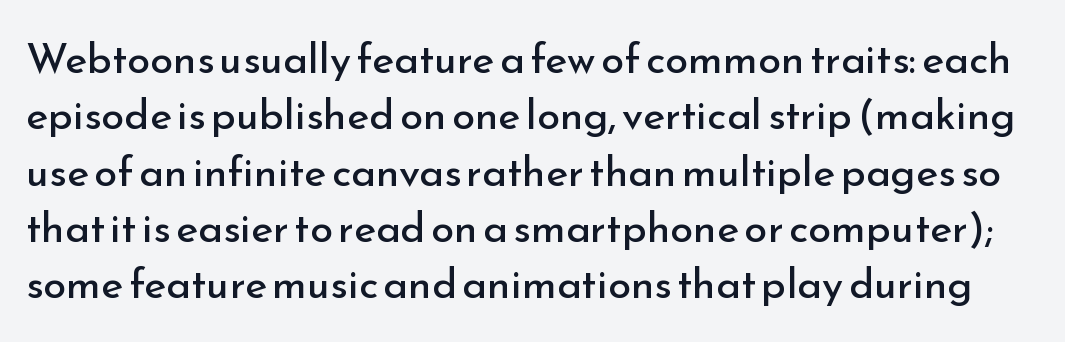
Q: Is the text bold? A: No.
Q: Is the text italic (slanted)? A: No, it is upright.
Q: Is the typeface a serif or a sans-serif typeface? A: Sans-serif.
Q: Is the text underlined? A: No.
Q: Is the spacing between letters normal or unusually wide? A: Normal.
Q: Is the spacing between lines tight, normal or loose? A: Normal.
Q: Width (condensed, normal, or wide)? A: Normal.
Q: Stroke contrast? A: Low.
Q: x-height? A: Small.
Q: Monospaced? A: No.
